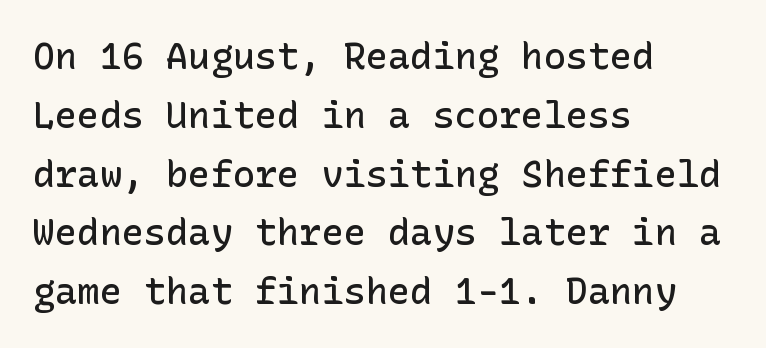
The horizontal fit of the characters is conventional and even. The passage shown stacks its lines at a standard gap. Line beginnings align vertically; line endings do not. The letters are semibold — heavier than regular but short of a full bold. No feet cap the strokes, marking this as sans-serif type. Lines of text with bare space underneath.
